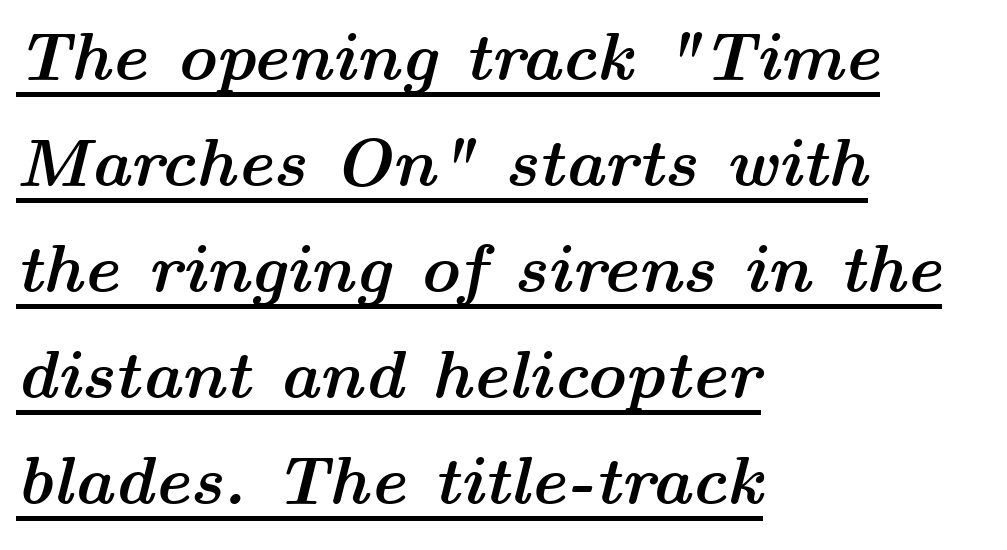
The letters sit at their default tracking, neither squeezed nor spread. Every character sits at an angle, as italics do. Typesetter's note: full bold, strokes at maximum text heaviness. Notice how descenders clear the ascenders below comfortably — that's standard leading. Decoration check: the copy is underlined.
